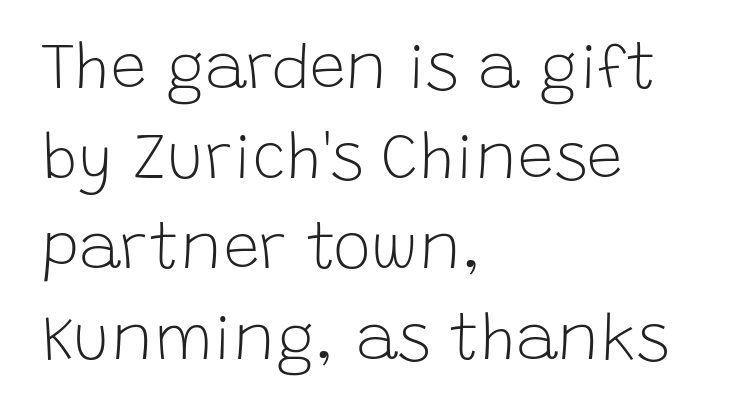
If you measured baseline to baseline, you'd find a middling distance. Each letter keeps its own natural width here, so spacing adapts to shape. Regarding serifs, this sample does without them. There is no visible air inserted between adjacent glyphs. Stem width sits at or under what a default text font uses. The ragged edge is on the right, which tells us the setting is flush left.
